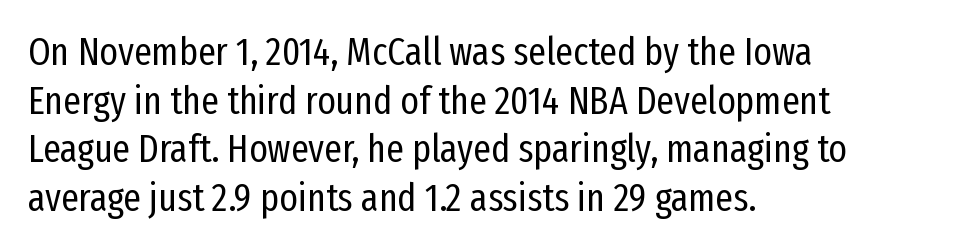
The image shows 39 px regular-weight, condensed sans-serif type, upright; set left-aligned, normal line spacing (1.25x), normal letter spacing, not underlined; low stroke contrast and a medium x-height.
